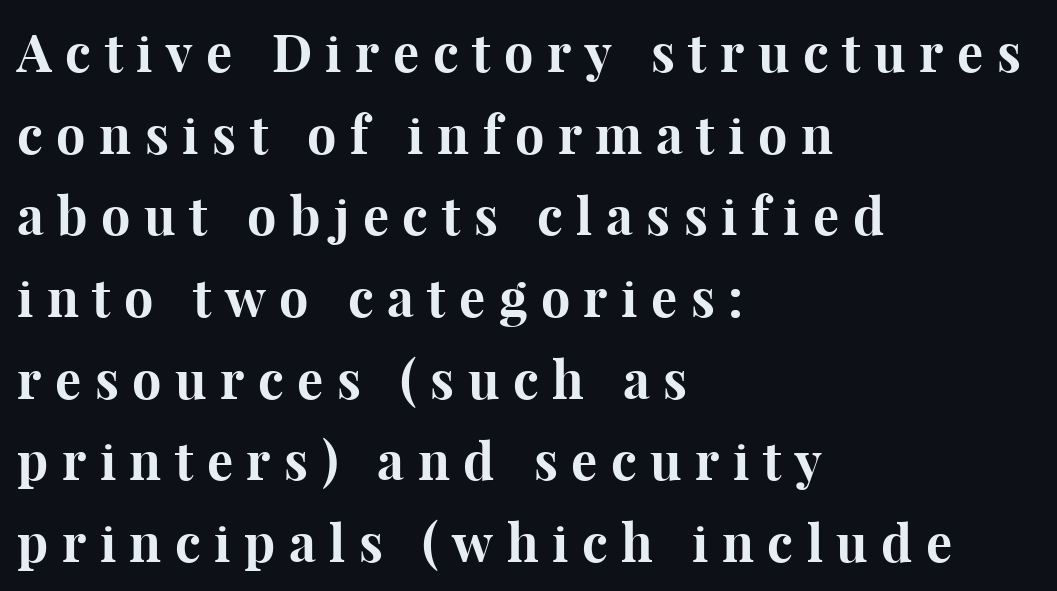
The image shows 52 px bold serif type, upright; set left-aligned, normal line spacing (1.57x), unusually wide letter spacing (+0.26 em), not underlined; high stroke contrast and a medium x-height.
